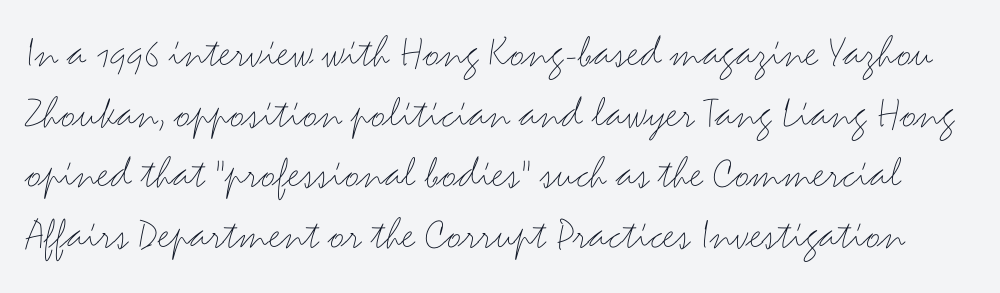
The lines sit at an ordinary, default distance from one another. Observe the absence of serifs on each vertical stroke in this sample. The words here are not underlined. A light-to-regular cut is what we see here.
